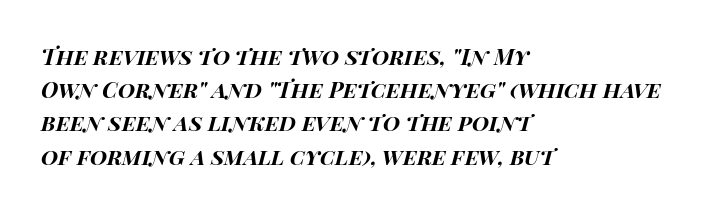
The image shows 22 px bold type, italic (leaning right); set left-aligned, normal line spacing (1.51x), normal letter spacing, not underlined.
